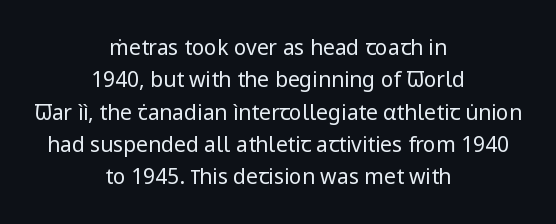
Is the stroke heavy? The answer is a plain regular-or-lighter. In terms of leading, this rendering sits right in the middle. The lines are quadded center. No extra tracking has been applied to these lines. Posture: straight, roman, zero tilt.
